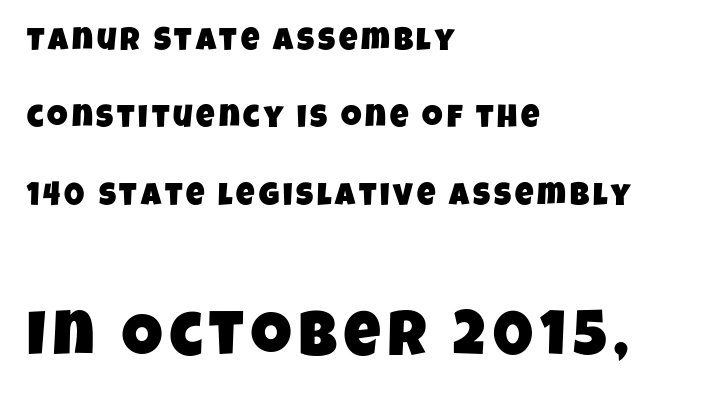
The image shows 63 px condensed sans-serif type; set left-aligned, loose line spacing (2.42x), not underlined; the second (bottom) block is 1.97x larger; low stroke contrast and a large x-height.
